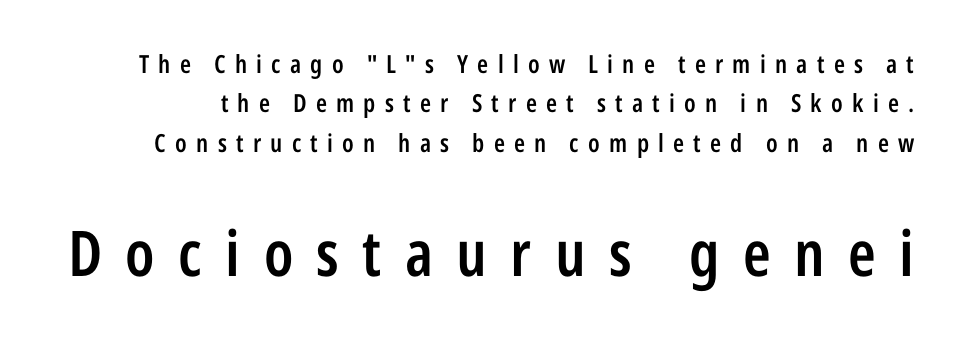
The image shows 63 px semibold, condensed sans-serif type, upright; set normal line spacing (1.58x), unusually wide letter spacing (+0.37 em), not underlined; the second (bottom) block is 2.52x larger; low stroke contrast and a medium x-height.
